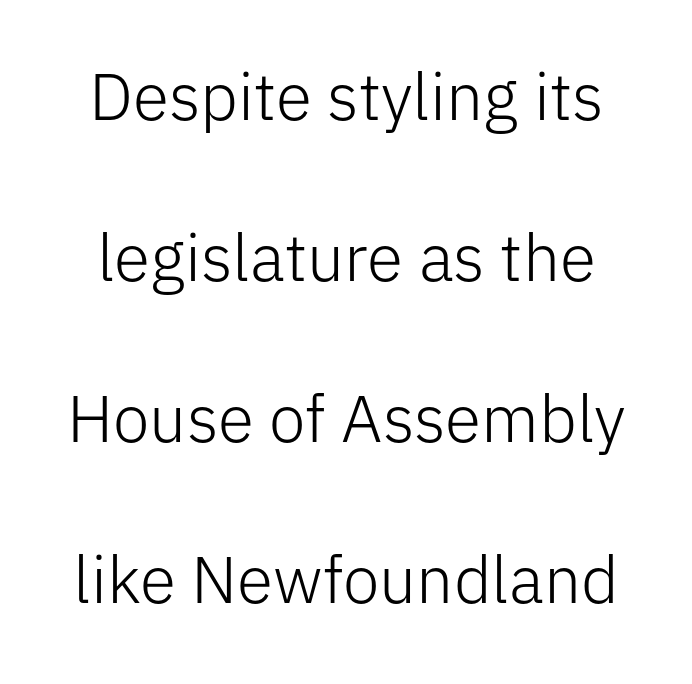
Q: Is the text bold? A: No.
Q: Is the text italic (slanted)? A: No, it is upright.
Q: Is the typeface a serif or a sans-serif typeface? A: Sans-serif.
Q: Is the text underlined? A: No.
Q: Is the spacing between letters normal or unusually wide? A: Normal.
Q: Is the spacing between lines tight, normal or loose? A: Loose.
Q: Width (condensed, normal, or wide)? A: Normal.
Q: Stroke contrast? A: Low.
Q: x-height? A: Medium.
Q: Monospaced? A: No.
